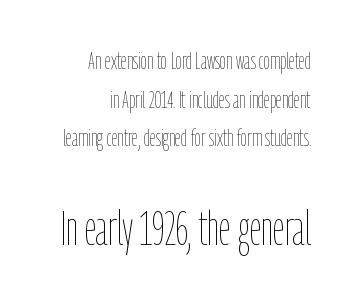
The image shows 47 px thin, condensed type, upright; set right-aligned, normal line spacing (1.61x), normal letter spacing, not underlined; the second (bottom) block is 1.96x larger; low stroke contrast and a medium x-height.
